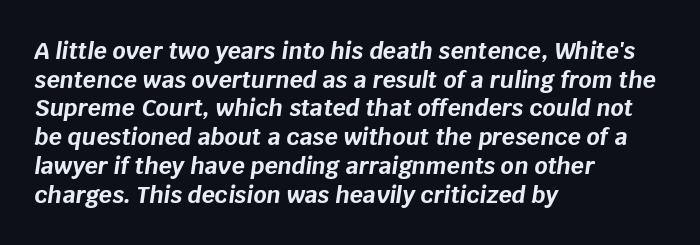
The image shows 23 px bold type, italic (leaning right); set left-aligned, normal line spacing (1.25x), normal letter spacing, not underlined.
